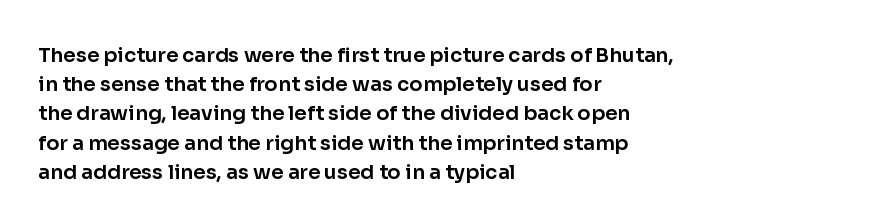
Q: Is the text italic (slanted)? A: No, it is upright.
Q: Is the text underlined? A: No.
Q: How is the paragraph aligned? A: Left-aligned.
Q: Is the spacing between letters normal or unusually wide? A: Normal.
Q: Is the spacing between lines tight, normal or loose? A: Normal.
